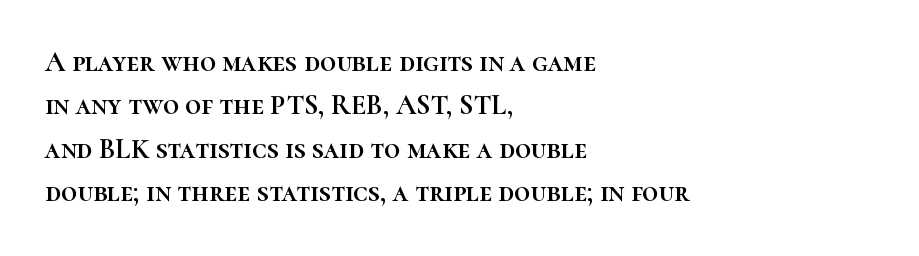
Q: Is the text italic (slanted)? A: No, it is upright.
Q: Is the text underlined? A: No.
Q: How is the paragraph aligned? A: Left-aligned.
Q: Is the spacing between letters normal or unusually wide? A: Normal.
Q: Is the spacing between lines tight, normal or loose? A: Normal.
Q: Width (condensed, normal, or wide)? A: Normal.
Q: Stroke contrast? A: High.
Q: x-height? A: Medium.
Q: Monospaced? A: No.
